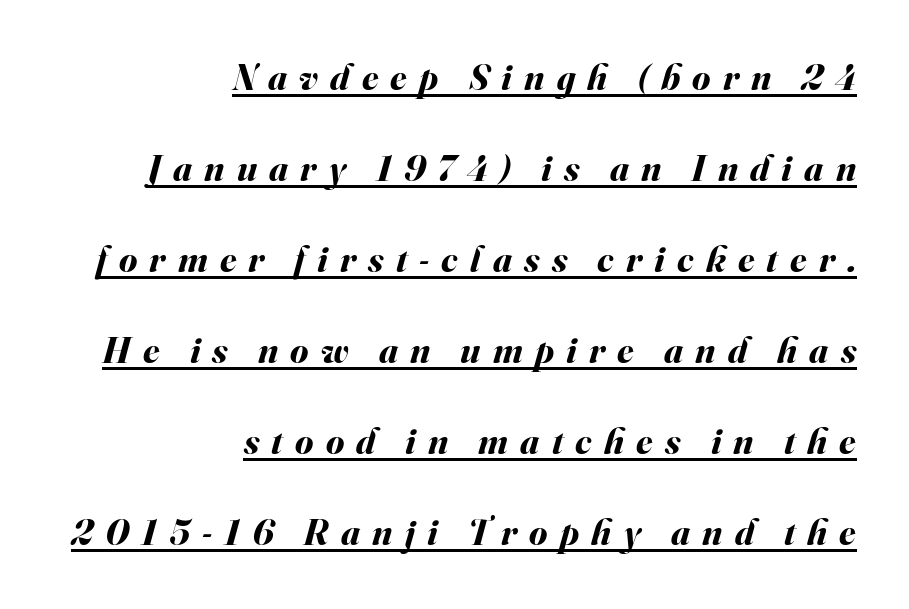
{"italic": "yes", "lean": "right", "slant_degrees": 16, "bold": "yes", "weight": "bold", "width": "normal", "stroke_contrast": "medium", "x_height": "small", "monospaced": "no", "underline": "yes", "align": "right", "line_spacing": "loose", "line_spacing_ratio": 2.46, "letter_spacing": "wide", "letter_spacing_em": 0.33, "glyph_px": 37}
